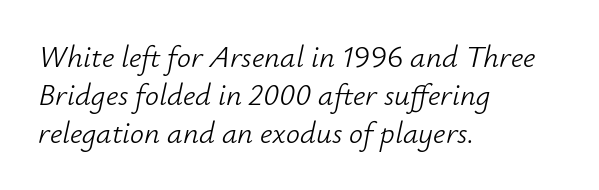
Q: Is the text bold? A: No.
Q: Is the text italic (slanted)? A: Yes, it leans right by about 12 degrees.
Q: Is the text underlined? A: No.
Q: How is the paragraph aligned? A: Left-aligned.
Q: Is the spacing between letters normal or unusually wide? A: Normal.
Q: Width (condensed, normal, or wide)? A: Normal.
Q: Stroke contrast? A: Low.
Q: x-height? A: Small.
Q: Monospaced? A: No.
